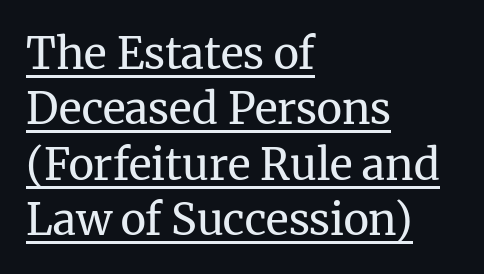
{"serif": "yes", "italic": "no", "bold": "no", "weight": "regular", "width": "normal", "stroke_contrast": "medium", "x_height": "medium", "monospaced": "no", "underline": "yes", "align": "left", "line_spacing": "normal", "line_spacing_ratio": 1.29, "letter_spacing": "normal", "letter_spacing_em": 0.0, "glyph_px": 43}
